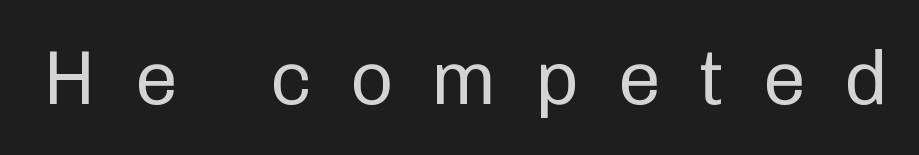
Q: Is the text bold? A: No.
Q: Is the text italic (slanted)? A: No, it is upright.
Q: Is the typeface a serif or a sans-serif typeface? A: Sans-serif.
Q: Is the text underlined? A: No.
Q: Is the spacing between letters normal or unusually wide? A: Unusually wide.
Q: Width (condensed, normal, or wide)? A: Normal.
Q: Stroke contrast? A: Low.
Q: x-height? A: Medium.
Q: Monospaced? A: No.
